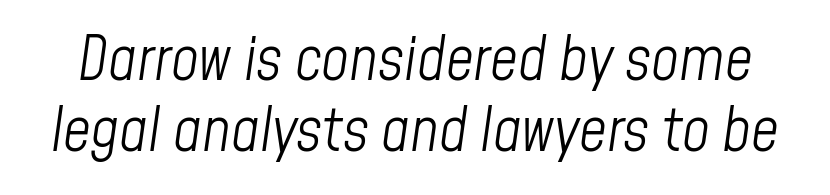
The image shows 61 px light, condensed type, italic (leaning right); set line spacing 1.16x, normal letter spacing, not underlined; low stroke contrast and a medium x-height.
